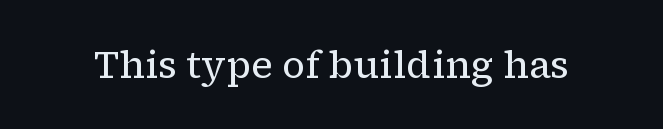
Is the type heavy? It reads as light-to-regular instead. Lines of text with bare space underneath. Regarding serifs, this sample has them. This is the regular roman posture of the typeface. Spacing verdict: proportional, widths tailored to each character. Words appear dense and cohesive because spacing is normal.
